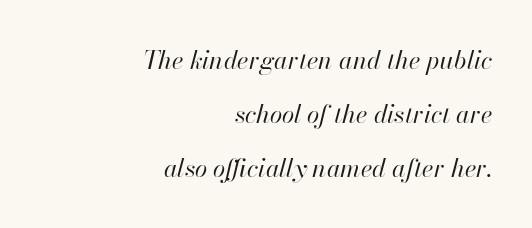
Q: Is the text bold? A: No.
Q: Is the text italic (slanted)? A: Yes, it leans right by about 13 degrees.
Q: Is the text underlined? A: No.
Q: How is the paragraph aligned? A: Right-aligned.
Q: Is the spacing between letters normal or unusually wide? A: Normal.
Q: Is the spacing between lines tight, normal or loose? A: Loose.
